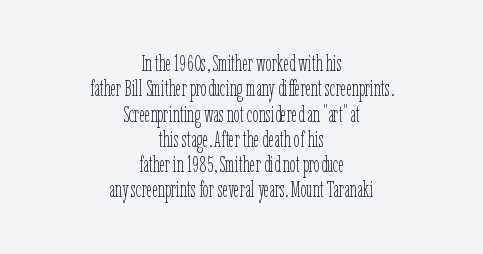
Rows of type sit shoulder to shoulder in the vertical direction. Caption: multi-line text, centered on the measure. Standard letterfit; no display-style spreading of the glyphs. Is there any slant? The stems are plumb.
